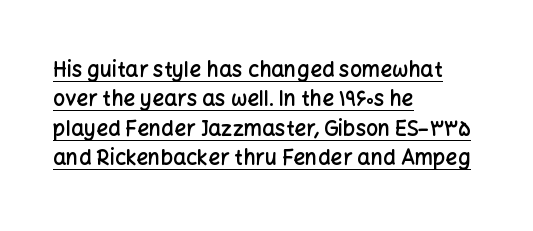
Q: Is the text bold? A: Semi-bold.
Q: Is the text italic (slanted)? A: No, it is upright.
Q: Is the text underlined? A: Yes.
Q: How is the paragraph aligned? A: Left-aligned.
Q: Is the spacing between letters normal or unusually wide? A: Normal.
Q: Is the spacing between lines tight, normal or loose? A: Normal.
